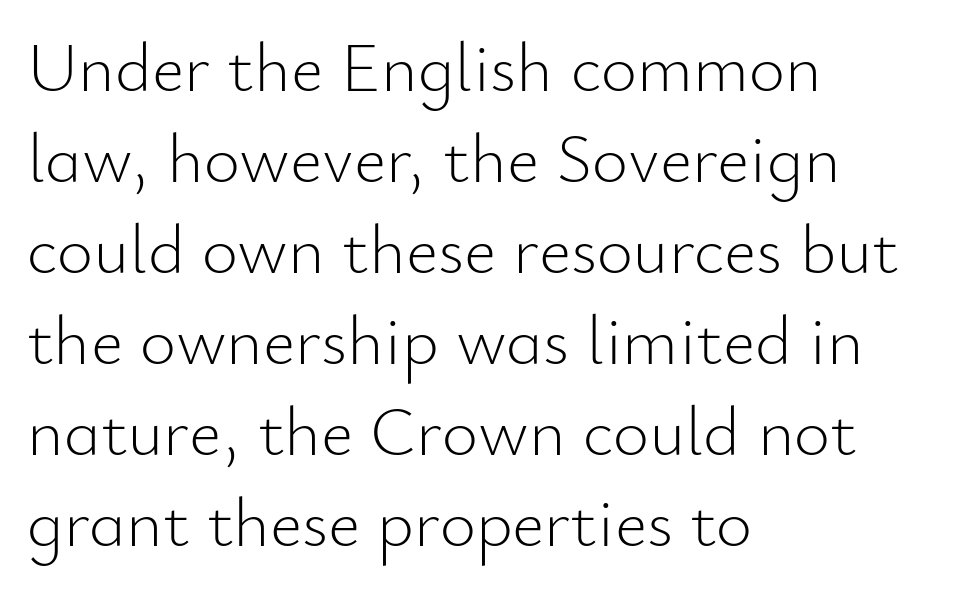
Q: Is the text bold? A: No.
Q: Is the text italic (slanted)? A: No, it is upright.
Q: Is the typeface a serif or a sans-serif typeface? A: Sans-serif.
Q: Is the text underlined? A: No.
Q: How is the paragraph aligned? A: Left-aligned.
Q: Is the spacing between letters normal or unusually wide? A: Normal.
Q: Is the spacing between lines tight, normal or loose? A: Normal.
Q: Width (condensed, normal, or wide)? A: Normal.
Q: Stroke contrast? A: Low.
Q: x-height? A: Small.
Q: Monospaced? A: No.
